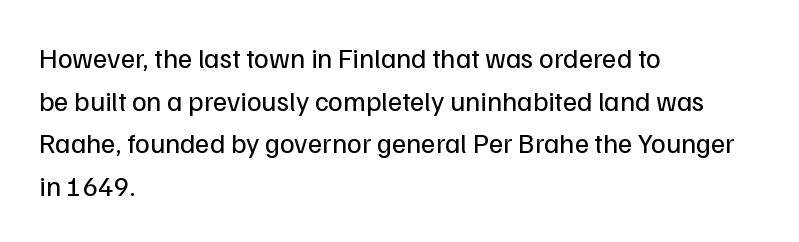
{"serif": "no", "italic": "no", "bold": "no", "weight": "regular", "width": "normal", "stroke_contrast": "low", "x_height": "medium", "monospaced": "no", "underline": "no", "align": "left", "line_spacing": "normal", "line_spacing_ratio": 1.52, "letter_spacing": "normal", "letter_spacing_em": 0.0, "glyph_px": 28}
